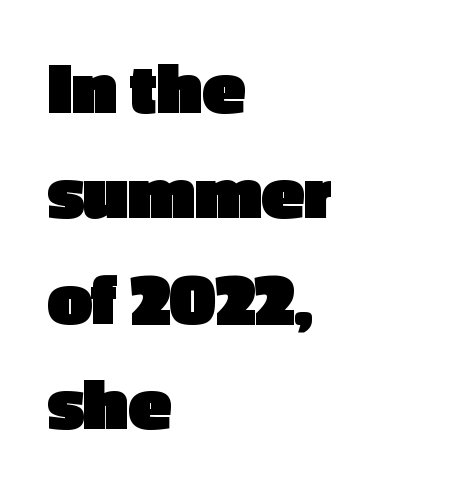
Q: Is the text bold? A: Yes.
Q: Is the text italic (slanted)? A: No, it is upright.
Q: Is the typeface a serif or a sans-serif typeface? A: Sans-serif.
Q: Is the text underlined? A: No.
Q: How is the paragraph aligned? A: Left-aligned.
Q: Is the spacing between letters normal or unusually wide? A: Normal.
Q: Is the spacing between lines tight, normal or loose? A: Normal.
Q: Width (condensed, normal, or wide)? A: Normal.
Q: x-height? A: Medium.
Q: Monospaced? A: No.
